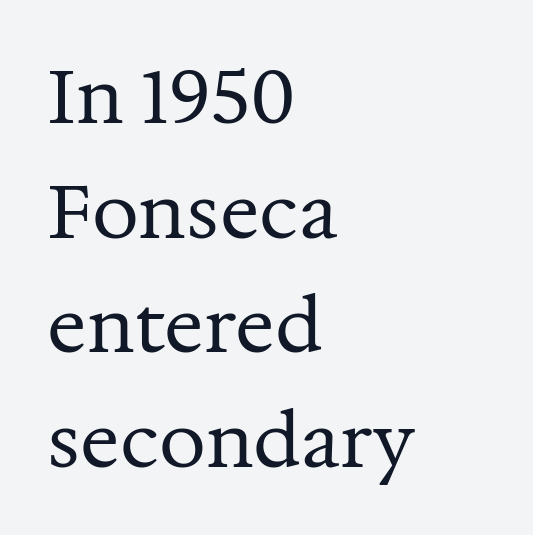
The image shows 74 px regular-weight serif type, upright; set left-aligned, normal line spacing (1.55x), normal letter spacing, not underlined; medium stroke contrast and a medium x-height.
